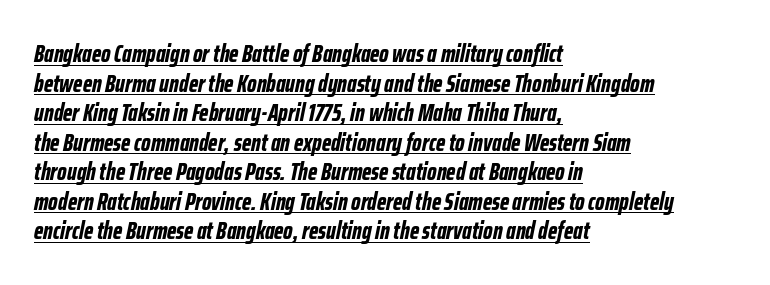
Q: Is the text bold? A: Yes.
Q: Is the text italic (slanted)? A: Yes, it leans right by about 12 degrees.
Q: Is the text underlined? A: Yes.
Q: How is the paragraph aligned? A: Left-aligned.
Q: Is the spacing between letters normal or unusually wide? A: Normal.
